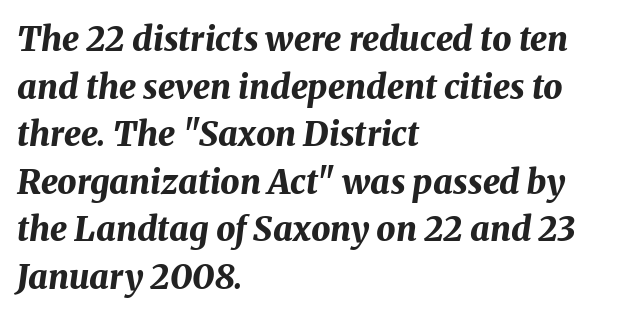
The image shows 34 px bold type, italic (leaning right); set left-aligned, normal line spacing (1.4x), normal letter spacing, not underlined; medium stroke contrast and a medium x-height.
